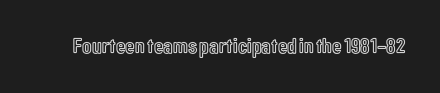
{"italic": "no", "underline": "no", "letter_spacing": "normal", "letter_spacing_em": 0.0, "glyph_px": 22}
